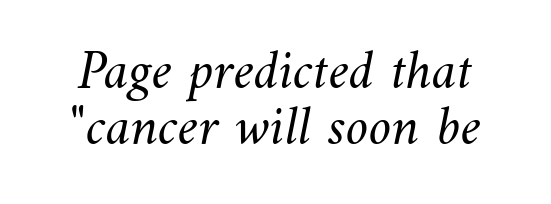
{"bold": "no", "weight": "light", "width": "normal", "stroke_contrast": "medium", "x_height": "small", "monospaced": "no", "underline": "no", "align": "center", "line_spacing": "tight", "line_spacing_ratio": 0.98, "letter_spacing": "normal", "letter_spacing_em": 0.0, "glyph_px": 57}
